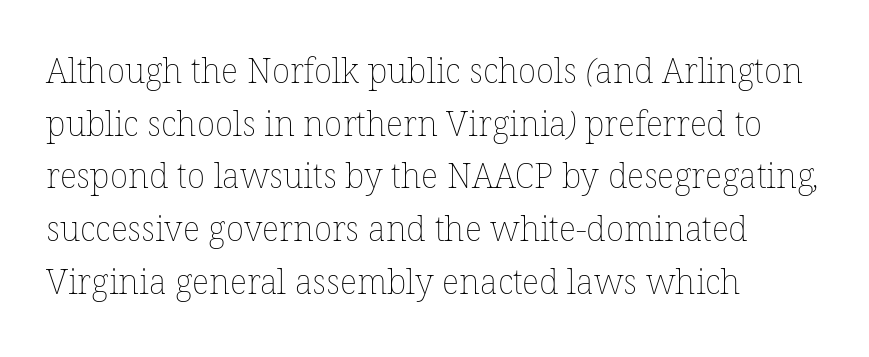
{"bold": "no", "weight": "thin", "width": "normal", "stroke_contrast": "low", "x_height": "medium", "monospaced": "no", "underline": "no", "align": "left", "line_spacing": "normal", "line_spacing_ratio": 1.55, "letter_spacing": "normal", "letter_spacing_em": 0.0, "glyph_px": 34}
